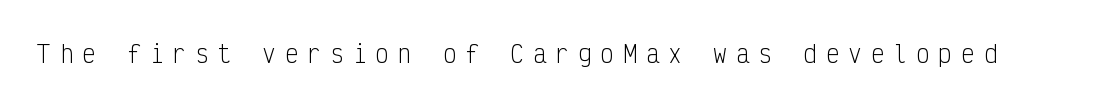
Tall strokes in this sample are plumb rather than angled. Vertical stems look standard width or narrower in stroke. Here the glyphs are tracked loosely, breaking word shapes into spaced letters. Decoration check: the copy has no underline.
